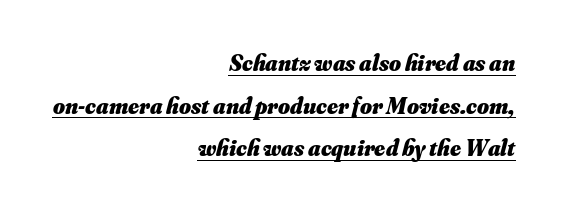
Q: Is the text bold? A: Yes.
Q: Is the text italic (slanted)? A: Yes, it leans right by about 16 degrees.
Q: Is the text underlined? A: Yes.
Q: How is the paragraph aligned? A: Right-aligned.
Q: Is the spacing between letters normal or unusually wide? A: Normal.
